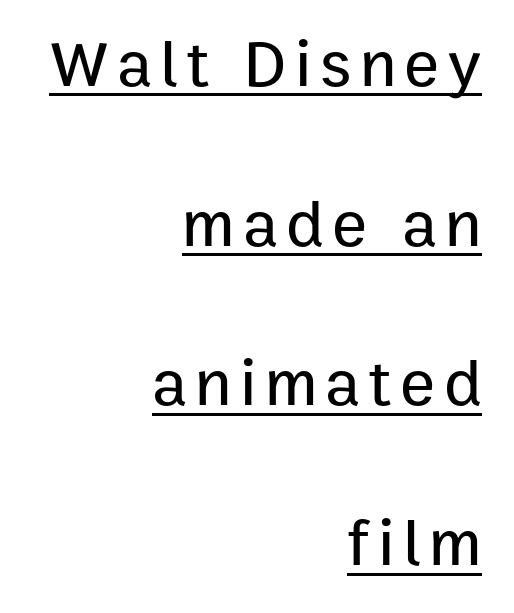
{"serif": "no", "italic": "no", "width": "normal", "stroke_contrast": "low", "x_height": "medium", "monospaced": "no", "underline": "yes", "align": "right", "line_spacing": "loose", "line_spacing_ratio": 2.42, "glyph_px": 66}
